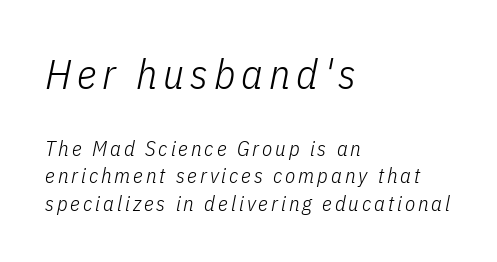
Q: Is the text bold? A: No.
Q: Is the text italic (slanted)? A: Yes, it leans right by about 11 degrees.
Q: Is the text underlined? A: No.
Q: How is the paragraph aligned? A: Left-aligned.
Q: Is the spacing between lines tight, normal or loose? A: Normal.
Q: Which block of text is set in a larger size, the first (top) or the second (bottom)? A: The first (top) one.
Q: Width (condensed, normal, or wide)? A: Condensed.
Q: Stroke contrast? A: Low.
Q: x-height? A: Medium.
Q: Monospaced? A: No.
